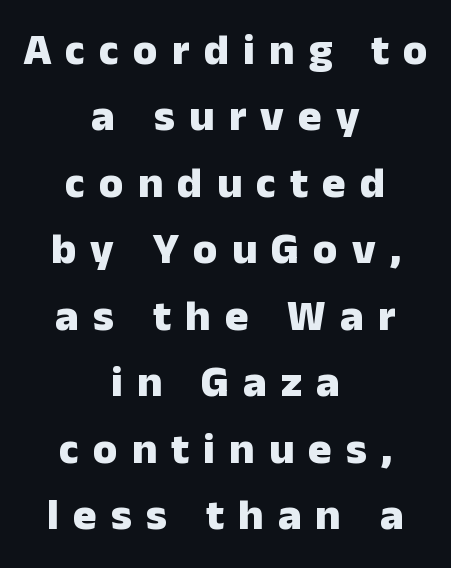
Q: Is the text bold? A: Yes.
Q: Is the text italic (slanted)? A: No, it is upright.
Q: Is the typeface a serif or a sans-serif typeface? A: Sans-serif.
Q: Is the text underlined? A: No.
Q: How is the paragraph aligned? A: Centered.
Q: Is the spacing between letters normal or unusually wide? A: Unusually wide.
Q: Is the spacing between lines tight, normal or loose? A: Normal.
Q: Width (condensed, normal, or wide)? A: Normal.
Q: Stroke contrast? A: Low.
Q: x-height? A: Medium.
Q: Monospaced? A: No.
